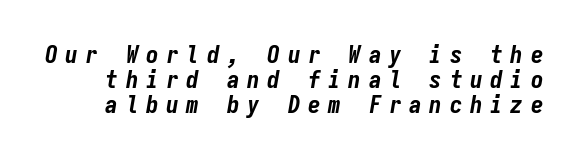
Q: Is the text bold? A: Yes.
Q: Is the text italic (slanted)? A: Yes, it leans right by about 9 degrees.
Q: Is the text underlined? A: No.
Q: Is the spacing between letters normal or unusually wide? A: Unusually wide.
Q: Is the spacing between lines tight, normal or loose? A: Tight.
